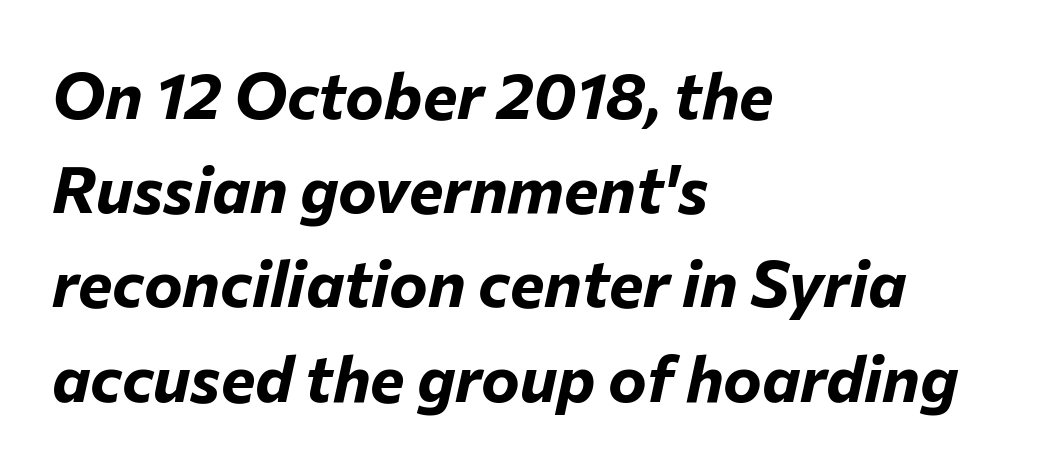
The image shows 65 px bold type, italic (leaning right); set left-aligned, normal line spacing (1.45x), normal letter spacing, not underlined; low stroke contrast and a medium x-height.
